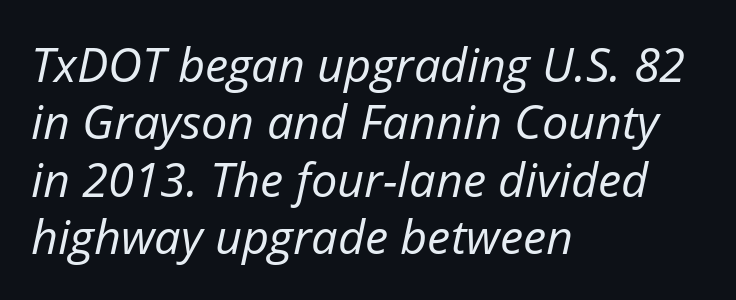
Q: Is the text bold? A: No.
Q: Is the text italic (slanted)? A: Yes, it leans right by about 12 degrees.
Q: Is the text underlined? A: No.
Q: How is the paragraph aligned? A: Left-aligned.
Q: Is the spacing between letters normal or unusually wide? A: Normal.
Q: Width (condensed, normal, or wide)? A: Normal.
Q: Stroke contrast? A: Low.
Q: x-height? A: Medium.
Q: Monospaced? A: No.
